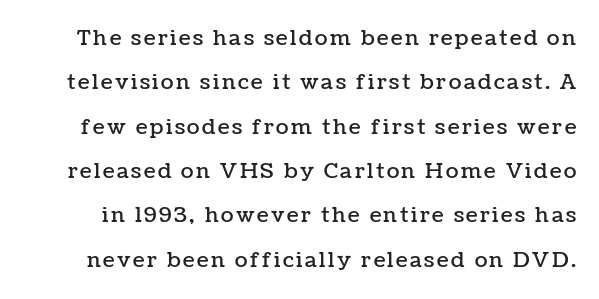
The font's upright variant was chosen for this text. Decoration check: the copy has no underline. The designer dialed line spacing up above the default.
